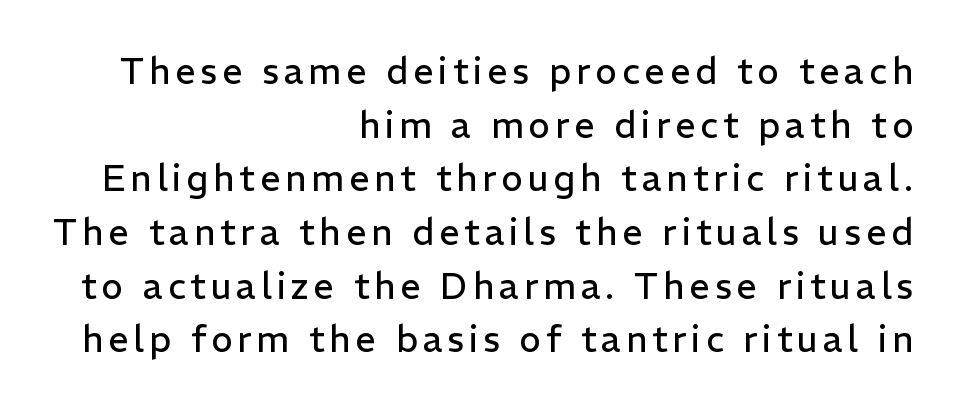
This sample uses an upright cut, with every glyph sitting square on the baseline. Each letter keeps its own natural width here, so spacing adapts to shape. Typeset ragged left — the right edge is the straight one. The foot of each line stays bare and open.
